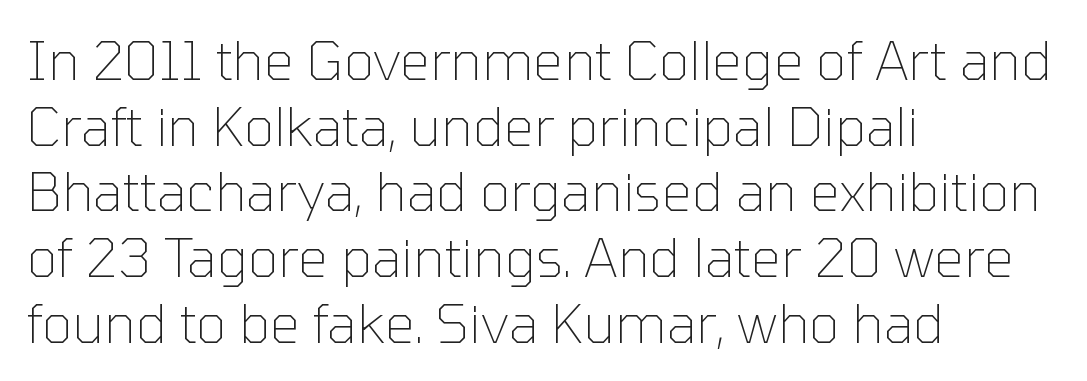
Q: Is the text bold? A: No.
Q: Is the text italic (slanted)? A: No, it is upright.
Q: Is the typeface a serif or a sans-serif typeface? A: Sans-serif.
Q: Is the text underlined? A: No.
Q: How is the paragraph aligned? A: Left-aligned.
Q: Is the spacing between letters normal or unusually wide? A: Normal.
Q: Width (condensed, normal, or wide)? A: Normal.
Q: Stroke contrast? A: Low.
Q: x-height? A: Medium.
Q: Monospaced? A: No.
